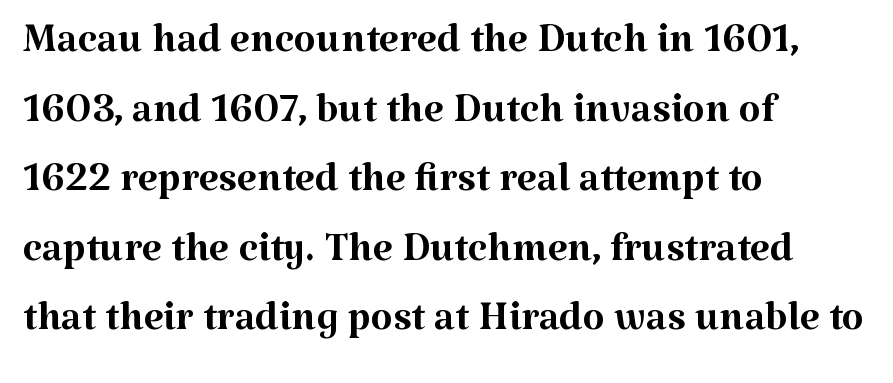
Q: Is the text bold? A: No.
Q: Is the text italic (slanted)? A: No, it is upright.
Q: Is the typeface a serif or a sans-serif typeface? A: Serif.
Q: Is the text underlined? A: No.
Q: How is the paragraph aligned? A: Left-aligned.
Q: Is the spacing between letters normal or unusually wide? A: Normal.
Q: Width (condensed, normal, or wide)? A: Normal.
Q: Stroke contrast? A: Medium.
Q: x-height? A: Medium.
Q: Monospaced? A: No.
